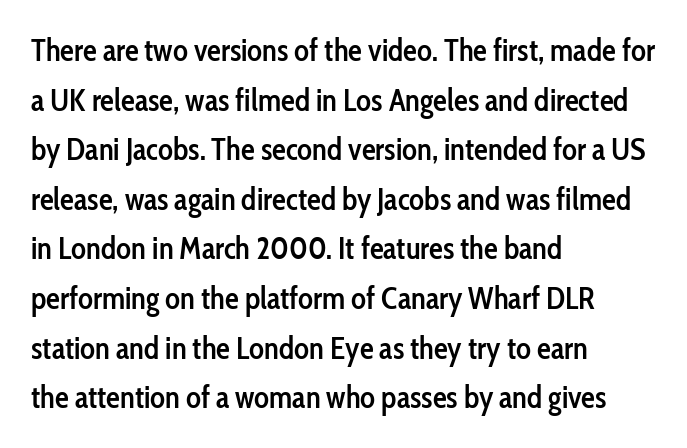
The image shows 31 px semibold, condensed sans-serif type, upright; set left-aligned, normal line spacing (1.6x), normal letter spacing, not underlined; low stroke contrast and a medium x-height.
